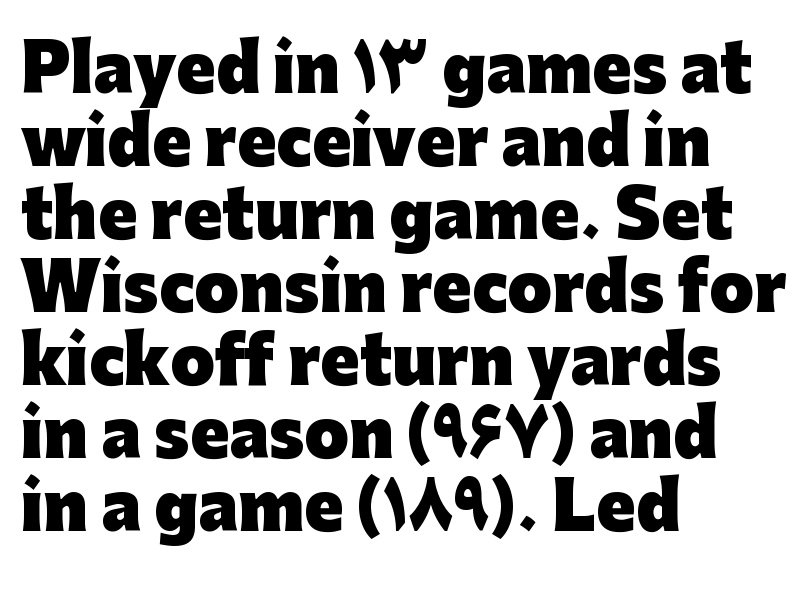
The image shows 64 px heavy sans-serif type, upright; set left-aligned, tight line spacing (1.14x), normal letter spacing, not underlined; low stroke contrast and a medium x-height.
